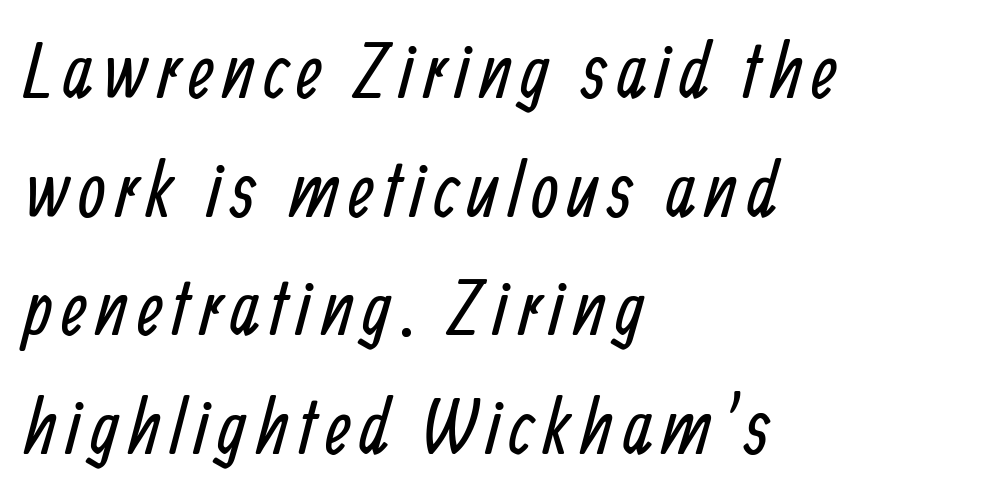
{"serif": "no", "bold": "no", "weight": "regular", "width": "condensed", "stroke_contrast": "low", "x_height": "medium", "monospaced": "no", "underline": "no", "align": "left", "line_spacing": "normal", "line_spacing_ratio": 1.52, "glyph_px": 78}
